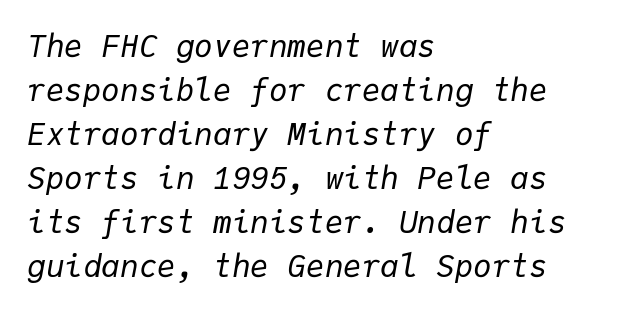
{"italic": "yes", "lean": "right", "slant_degrees": 9, "bold": "no", "weight": "regular", "width": "normal", "stroke_contrast": "low", "x_height": "medium", "monospaced": "yes", "underline": "no", "align": "left", "line_spacing": "normal", "line_spacing_ratio": 1.42, "letter_spacing": "normal", "letter_spacing_em": 0.0, "glyph_px": 31}
